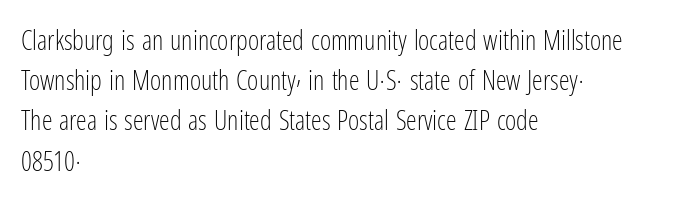
The image shows 27 px text type, upright; set left-aligned, normal line spacing (1.49x), normal letter spacing, not underlined.
